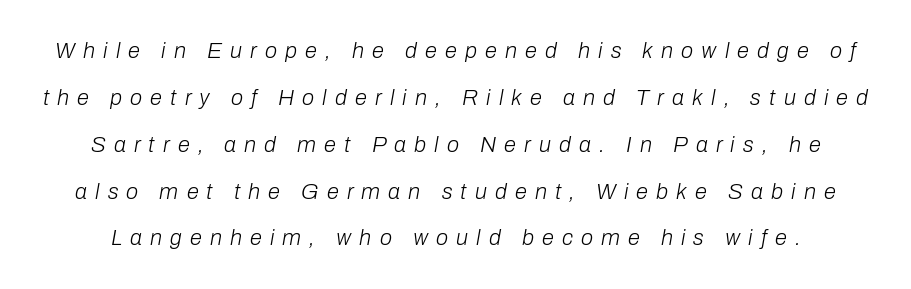
{"italic": "yes", "lean": "right", "slant_degrees": 10, "bold": "no", "underline": "no", "line_spacing": "loose", "line_spacing_ratio": 2.13, "letter_spacing": "wide", "letter_spacing_em": 0.37, "glyph_px": 22}
